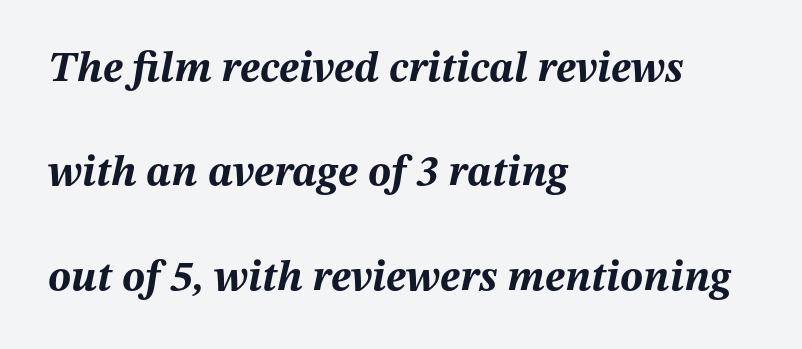
The image shows 43 px bold type, italic (leaning right); set left-aligned, loose line spacing (2.43x), normal letter spacing, not underlined; medium stroke contrast and a medium x-height.
